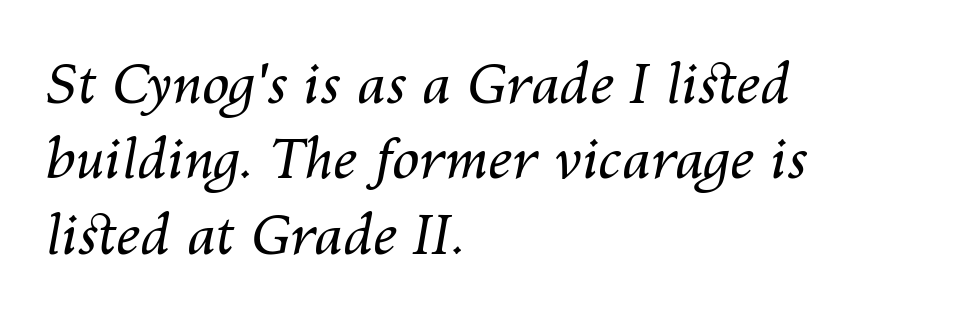
Proportional: the letters do not fall into vertical columns. The cut favours lightness, reaching ordinary text weight at its darkest. In terms of posture, this sample is oblique. The baseline area is clear.
